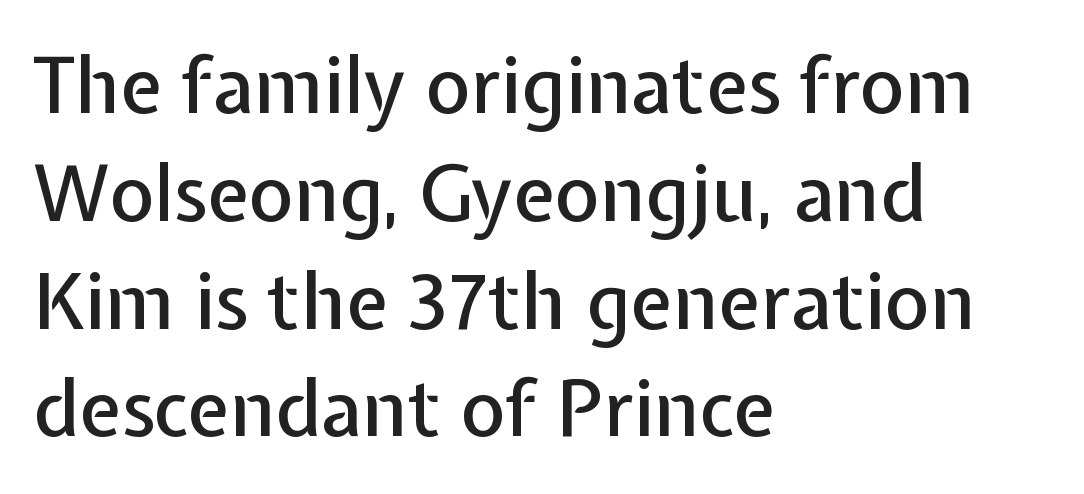
The image shows 77 px sans-serif type, upright; set left-aligned, normal line spacing (1.4x), normal letter spacing, not underlined; low stroke contrast and a medium x-height.
